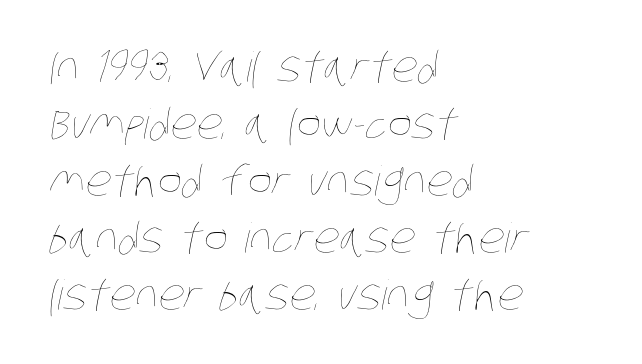
Q: Is the text bold? A: No.
Q: Is the text underlined? A: No.
Q: How is the paragraph aligned? A: Left-aligned.
Q: Is the spacing between letters normal or unusually wide? A: Normal.
Q: Is the spacing between lines tight, normal or loose? A: Normal.
Q: Width (condensed, normal, or wide)? A: Condensed.
Q: Stroke contrast? A: Low.
Q: x-height? A: Large.
Q: Monospaced? A: No.
